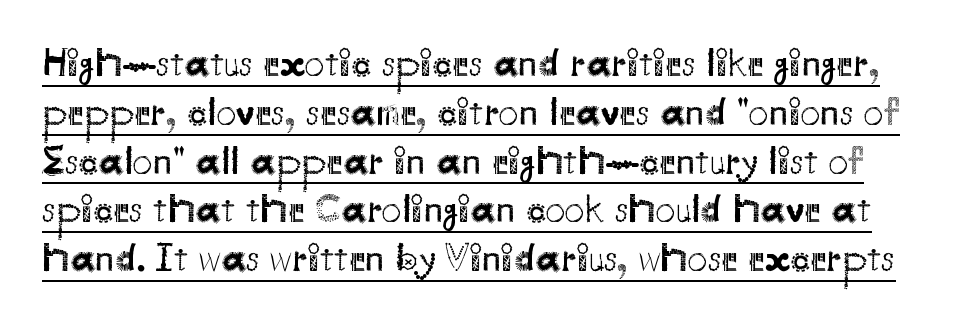
Spacing between characters is what you'd get straight out of the box. Do the characters align in a grid? No, the font is proportional. This is the regular roman posture of the typeface. This is sans-serif lettering, the kind often seen on screens and signage. Quick note: underline on. No chunkiness to these letters — they're not bold.
